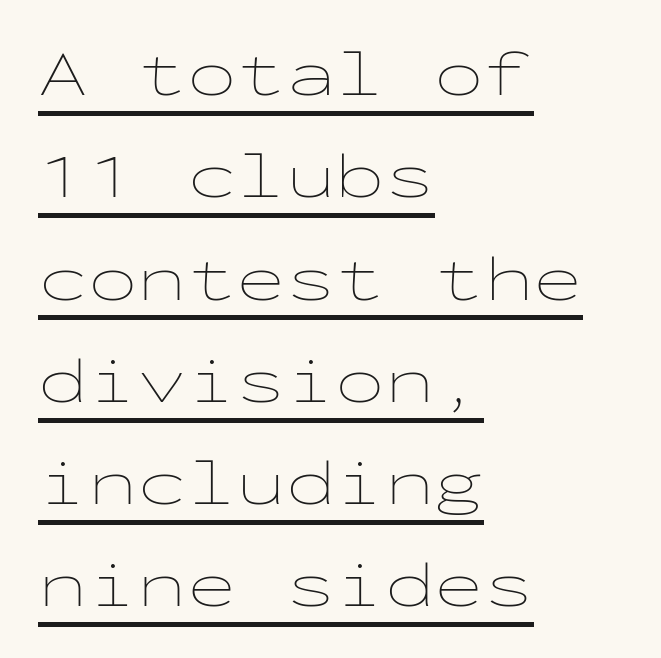
The image shows 66 px thin, wide type, upright, monospaced; set left-aligned, normal line spacing (1.55x), normal letter spacing, underlined; low stroke contrast and a medium x-height.
